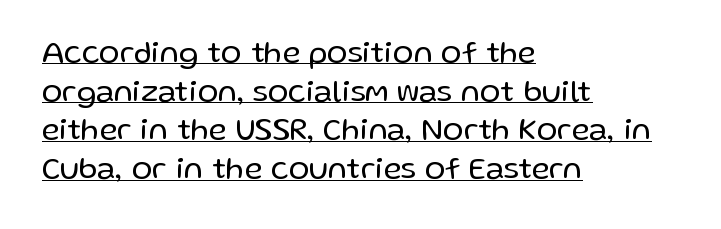
Does extra space separate the letters? No, they use regular spacing. This is not heavy type; no bold has been used. Casual observation: everything's shoved over to the left. Each line of the rendering has a horizontal stroke beneath the glyphs.
